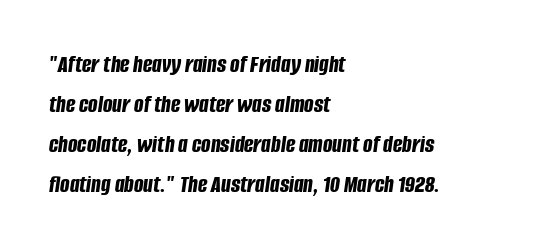
Q: Is the text bold? A: Yes.
Q: Is the text italic (slanted)? A: Yes, it leans right by about 8 degrees.
Q: Is the text underlined? A: No.
Q: How is the paragraph aligned? A: Left-aligned.
Q: Is the spacing between letters normal or unusually wide? A: Normal.
Q: Is the spacing between lines tight, normal or loose? A: Normal.
